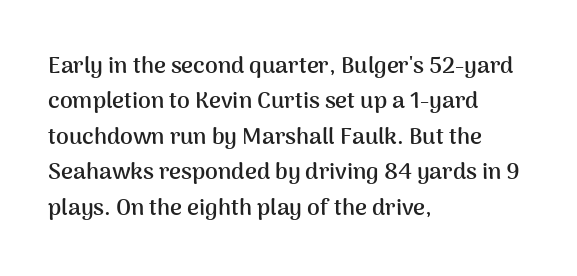
The image shows 23 px bold type, upright; set left-aligned, normal line spacing (1.54x), normal letter spacing, not underlined.
